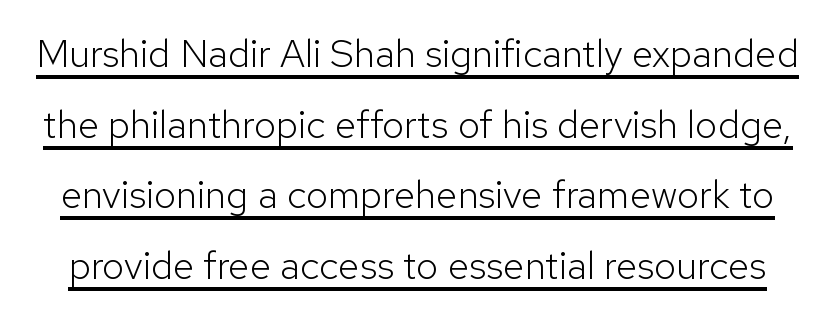
Classification — sans serif. Varying glyph widths throughout — classic text-font behaviour. The type is set solid horizontally, with unmodified tracking. When letters stand straight like this, we call the style roman or upright.
